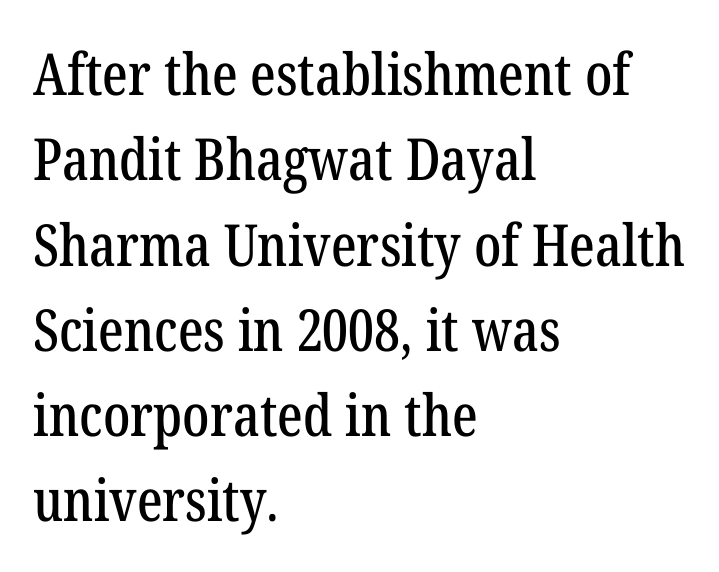
Q: Is the text italic (slanted)? A: No, it is upright.
Q: Is the typeface a serif or a sans-serif typeface? A: Serif.
Q: Is the text underlined? A: No.
Q: How is the paragraph aligned? A: Left-aligned.
Q: Is the spacing between letters normal or unusually wide? A: Normal.
Q: Is the spacing between lines tight, normal or loose? A: Normal.
Q: Width (condensed, normal, or wide)? A: Condensed.
Q: Stroke contrast? A: Low.
Q: x-height? A: Medium.
Q: Monospaced? A: No.
